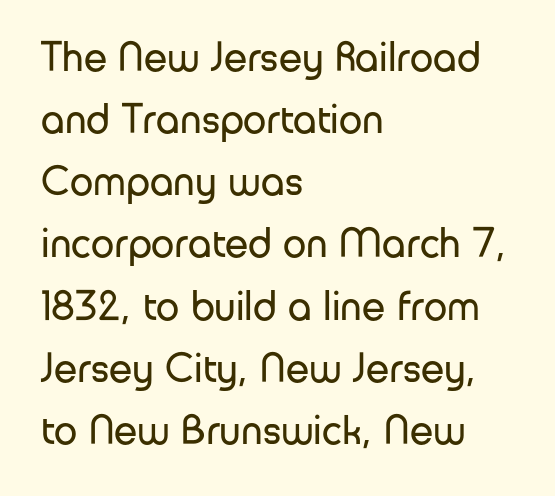
The image shows 42 px regular-weight sans-serif type, upright; set left-aligned, normal line spacing (1.48x), normal letter spacing, not underlined; low stroke contrast and a medium x-height.
